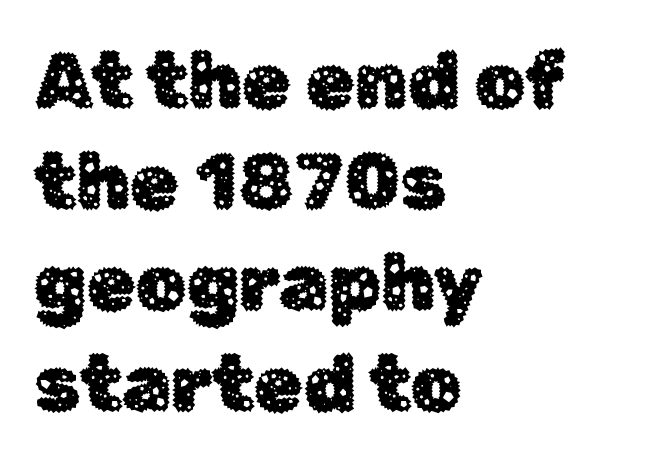
{"serif": "no", "italic": "no", "width": "normal", "stroke_contrast": "low", "x_height": "medium", "monospaced": "no", "underline": "no", "align": "left", "line_spacing": "normal", "line_spacing_ratio": 1.28, "letter_spacing": "normal", "letter_spacing_em": 0.0, "glyph_px": 79}
